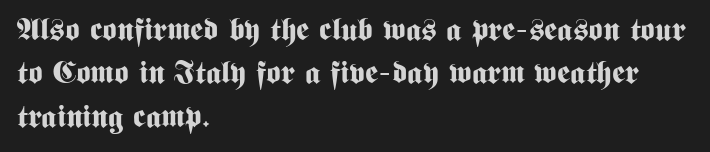
Q: Is the text bold? A: Yes.
Q: Is the text italic (slanted)? A: No, it is upright.
Q: Is the typeface a serif or a sans-serif typeface? A: Sans-serif.
Q: Is the text underlined? A: No.
Q: How is the paragraph aligned? A: Left-aligned.
Q: Is the spacing between letters normal or unusually wide? A: Normal.
Q: Is the spacing between lines tight, normal or loose? A: Normal.
Q: Width (condensed, normal, or wide)? A: Condensed.
Q: Stroke contrast? A: Medium.
Q: x-height? A: Medium.
Q: Monospaced? A: No.
